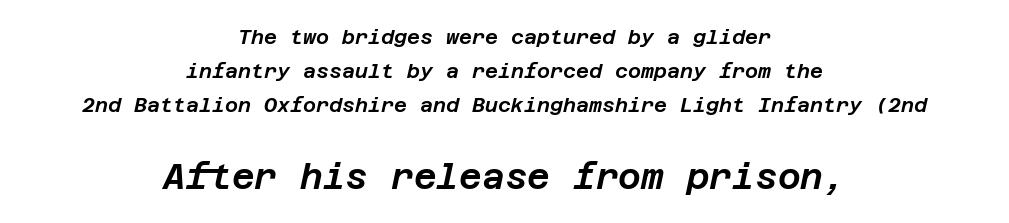
The image shows 35 px text type, italic (leaning right); set centered, line spacing 1.71x, normal letter spacing, not underlined; the second (bottom) block is 1.75x larger; low stroke contrast and a large x-height.
